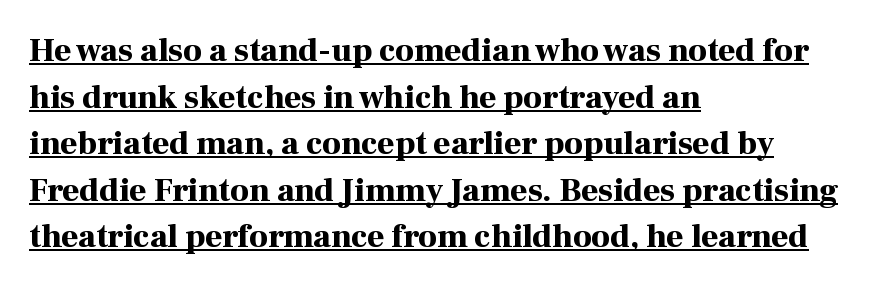
{"serif": "yes", "italic": "no", "bold": "yes", "weight": "bold", "width": "normal", "stroke_contrast": "high", "x_height": "medium", "monospaced": "no", "underline": "yes", "align": "left", "line_spacing": "normal", "line_spacing_ratio": 1.41, "letter_spacing": "normal", "letter_spacing_em": 0.0, "glyph_px": 33}
